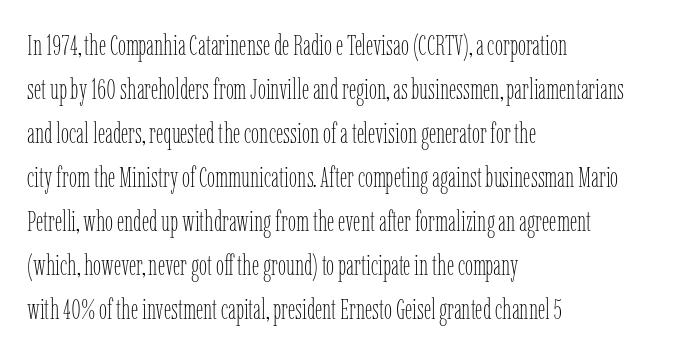
{"italic": "no", "bold": "no", "weight": "thin", "width": "condensed", "stroke_contrast": "low", "x_height": "medium", "monospaced": "no", "underline": "no", "align": "left", "line_spacing": "normal", "line_spacing_ratio": 1.52, "letter_spacing": "normal", "letter_spacing_em": 0.0, "glyph_px": 29}
